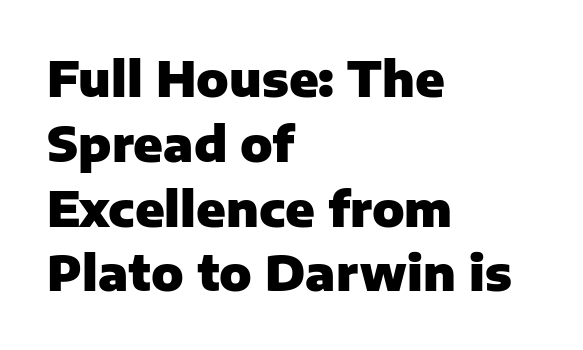
Quick note: underline off. The letters stand straight up with perfectly vertical stems. Does the type have serifs? No, each stem ends abruptly. Successive baselines arrive at the customary interval.
